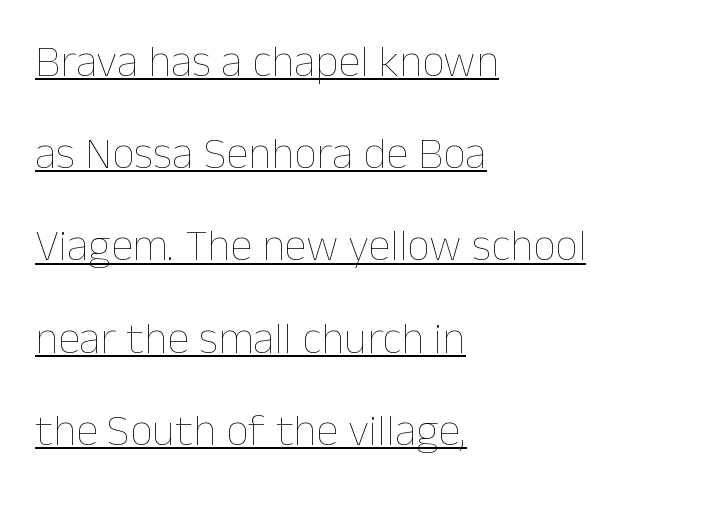
The image shows 45 px thin type, upright; set left-aligned, loose line spacing (2.05x), normal letter spacing, underlined; low stroke contrast and a medium x-height.
